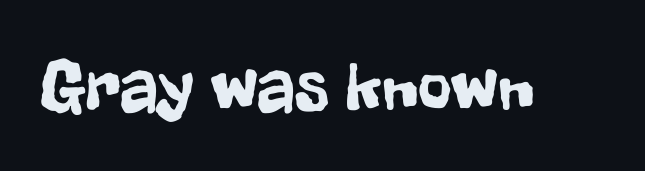
Q: Is the text italic (slanted)? A: No, it is upright.
Q: Is the typeface a serif or a sans-serif typeface? A: Sans-serif.
Q: Is the text underlined? A: No.
Q: Is the spacing between letters normal or unusually wide? A: Normal.
Q: Width (condensed, normal, or wide)? A: Condensed.
Q: Stroke contrast? A: Low.
Q: x-height? A: Medium.
Q: Monospaced? A: No.
